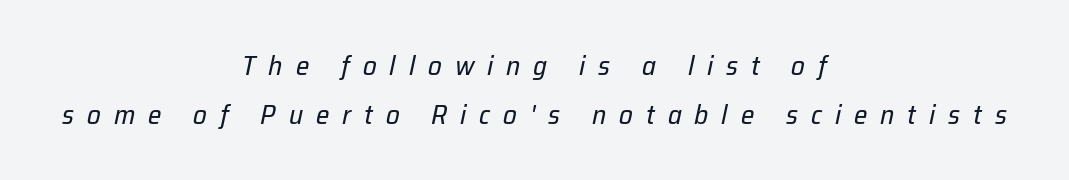
The image shows 27 px text type, italic (leaning right); set centered, line spacing 1.81x, unusually wide letter spacing (+0.48 em), not underlined.
